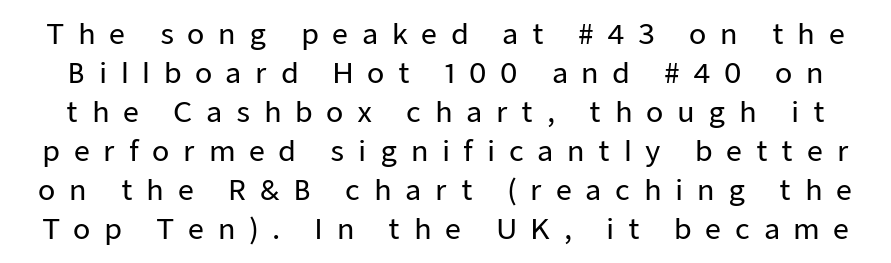
The image shows 28 px sans-serif type, upright; set normal line spacing (1.39x), unusually wide letter spacing (+0.48 em), not underlined; low stroke contrast and a medium x-height.
